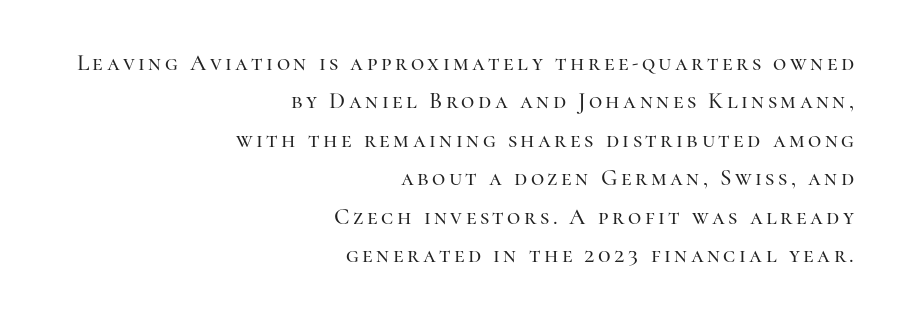
{"italic": "no", "underline": "no", "align": "right", "line_spacing": "normal", "line_spacing_ratio": 1.67, "glyph_px": 23}
